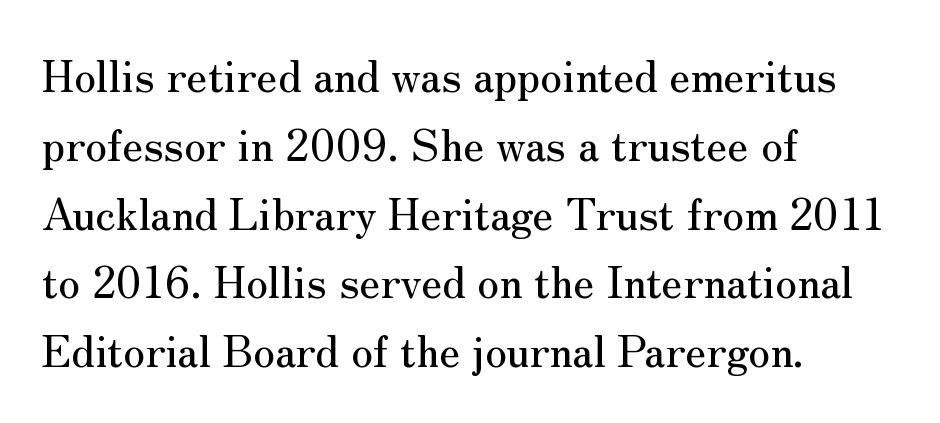
The image shows 43 px serif type, upright; set left-aligned, normal line spacing (1.6x), normal letter spacing, not underlined; medium stroke contrast and a small x-height.
